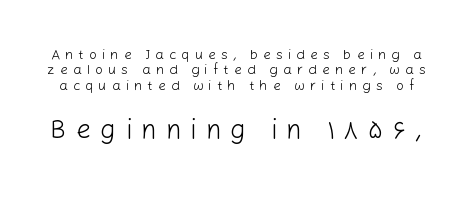
{"italic": "no", "bold": "no", "underline": "no", "line_spacing": "tight", "line_spacing_ratio": 1.1, "letter_spacing": "wide", "letter_spacing_em": 0.36, "larger_block": "second", "size_ratio": 1.86, "glyph_px": 26}
